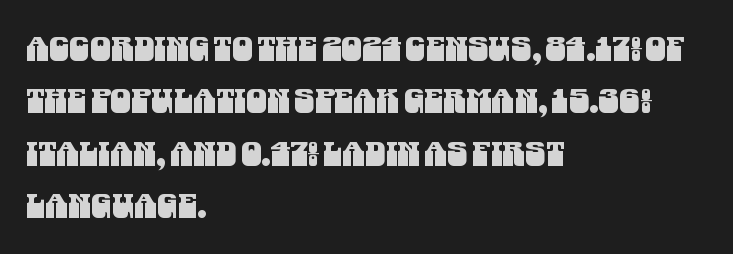
{"serif": "no", "width": "condensed", "stroke_contrast": "medium", "x_height": "large", "monospaced": "no", "underline": "no", "align": "left", "line_spacing": "normal", "line_spacing_ratio": 1.59, "letter_spacing": "normal", "letter_spacing_em": 0.0, "glyph_px": 33}
